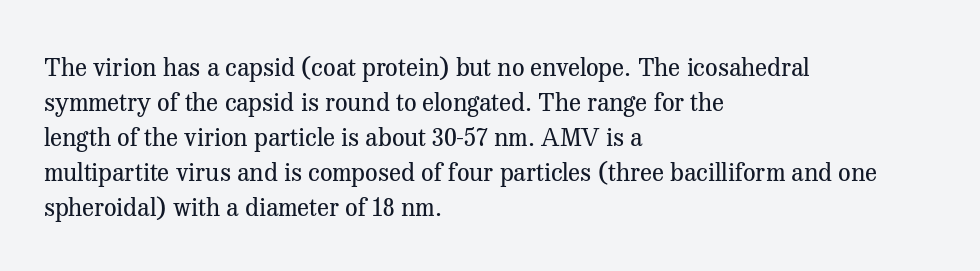
Q: Is the text bold? A: No.
Q: Is the text italic (slanted)? A: No, it is upright.
Q: Is the text underlined? A: No.
Q: How is the paragraph aligned? A: Left-aligned.
Q: Is the spacing between letters normal or unusually wide? A: Normal.
Q: Is the spacing between lines tight, normal or loose? A: Normal.
